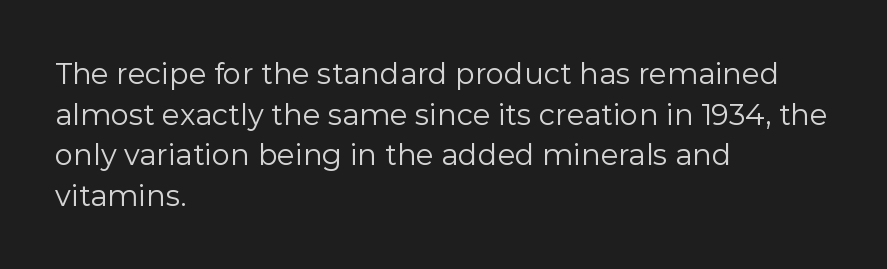
{"serif": "no", "italic": "no", "bold": "no", "weight": "regular", "width": "normal", "stroke_contrast": "low", "x_height": "medium", "monospaced": "no", "underline": "no", "align": "left", "line_spacing": "normal", "line_spacing_ratio": 1.4, "letter_spacing": "normal", "letter_spacing_em": 0.0, "glyph_px": 29}
